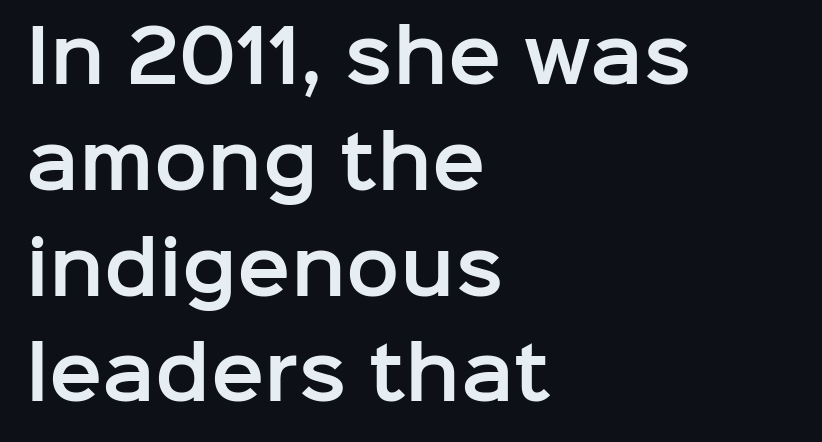
The image shows 71 px sans-serif type, upright; set left-aligned, normal line spacing (1.49x), normal letter spacing, not underlined; low stroke contrast and a medium x-height.
